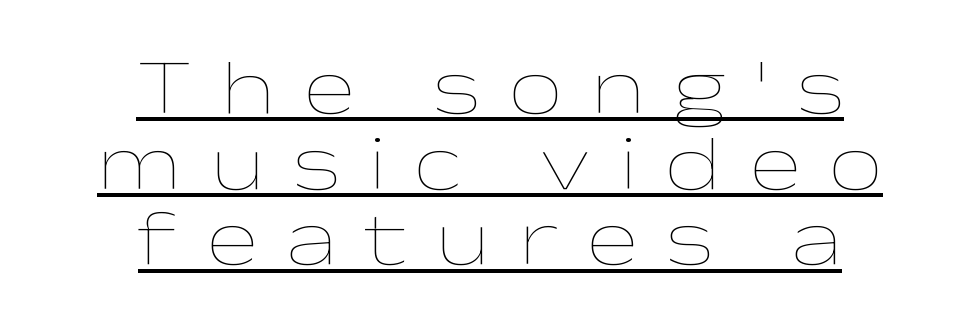
Q: Is the text bold? A: No.
Q: Is the text italic (slanted)? A: No, it is upright.
Q: Is the text underlined? A: Yes.
Q: How is the paragraph aligned? A: Centered.
Q: Is the spacing between letters normal or unusually wide? A: Unusually wide.
Q: Is the spacing between lines tight, normal or loose? A: Tight.
Q: Width (condensed, normal, or wide)? A: Wide.
Q: Stroke contrast? A: Low.
Q: x-height? A: Medium.
Q: Monospaced? A: No.
